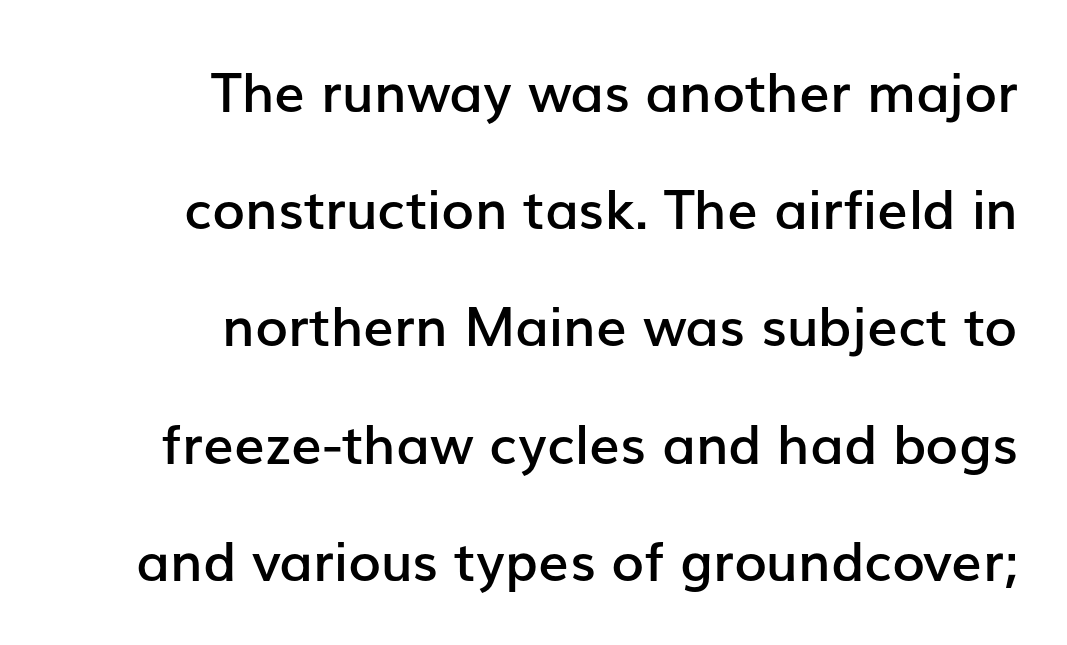
{"serif": "no", "italic": "no", "bold": "semi", "weight": "semibold", "width": "normal", "stroke_contrast": "low", "x_height": "medium", "monospaced": "no", "underline": "no", "align": "right", "line_spacing": "loose", "line_spacing_ratio": 2.17, "letter_spacing": "normal", "letter_spacing_em": 0.0, "glyph_px": 54}
